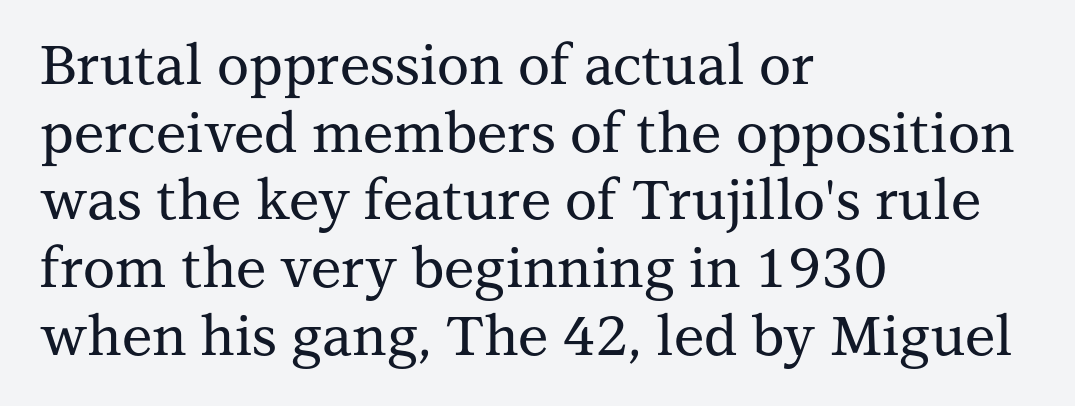
Q: Is the text italic (slanted)? A: No, it is upright.
Q: Is the typeface a serif or a sans-serif typeface? A: Serif.
Q: Is the text underlined? A: No.
Q: How is the paragraph aligned? A: Left-aligned.
Q: Is the spacing between letters normal or unusually wide? A: Normal.
Q: Width (condensed, normal, or wide)? A: Normal.
Q: Stroke contrast? A: Medium.
Q: x-height? A: Medium.
Q: Monospaced? A: No.
